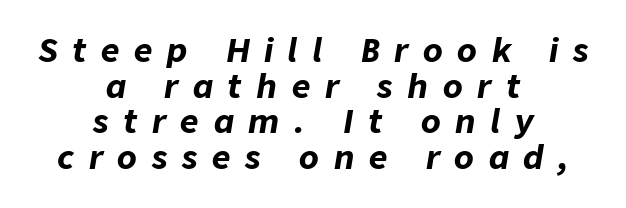
The image shows 32 px bold type, italic (leaning right); set centered, tight line spacing (1.11x), unusually wide letter spacing (+0.46 em), not underlined; low stroke contrast and a medium x-height.
